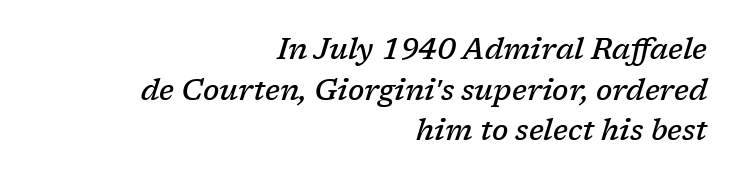
Do the characters align in a grid? No, the font is proportional. Old-style or modern, the face here clearly has serifs. Short note: letters normally spaced. Firm but not heavy-handed strokes: this text is semibold. Rendered with sloped, italic letterforms. Horizontal bands of white between lines are of average thickness.
